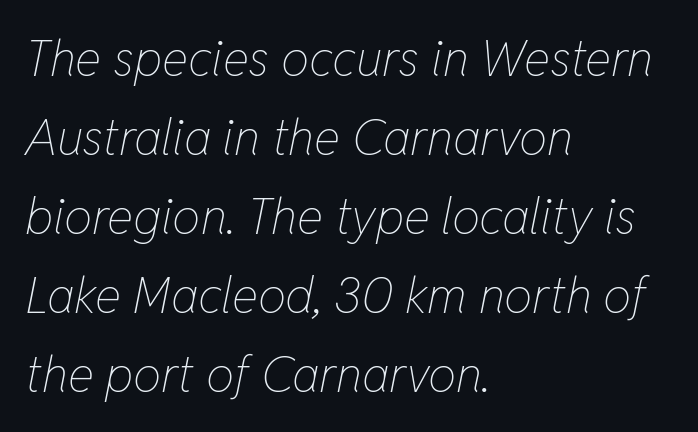
Q: Is the text bold? A: No.
Q: Is the text italic (slanted)? A: Yes, it leans right by about 11 degrees.
Q: Is the text underlined? A: No.
Q: How is the paragraph aligned? A: Left-aligned.
Q: Is the spacing between letters normal or unusually wide? A: Normal.
Q: Is the spacing between lines tight, normal or loose? A: Normal.
Q: Width (condensed, normal, or wide)? A: Condensed.
Q: Stroke contrast? A: Low.
Q: x-height? A: Medium.
Q: Monospaced? A: No.
